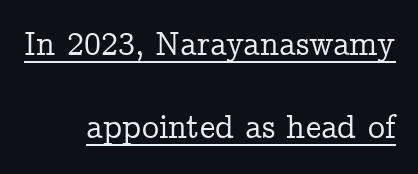
Q: Is the text italic (slanted)? A: No, it is upright.
Q: Is the typeface a serif or a sans-serif typeface? A: Serif.
Q: Is the text underlined? A: Yes.
Q: How is the paragraph aligned? A: Right-aligned.
Q: Is the spacing between letters normal or unusually wide? A: Normal.
Q: Is the spacing between lines tight, normal or loose? A: Loose.
Q: Width (condensed, normal, or wide)? A: Normal.
Q: Stroke contrast? A: Low.
Q: x-height? A: Medium.
Q: Monospaced? A: No.
